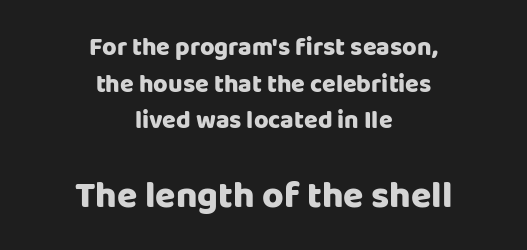
Q: Is the text italic (slanted)? A: No, it is upright.
Q: Is the typeface a serif or a sans-serif typeface? A: Sans-serif.
Q: Is the text underlined? A: No.
Q: How is the paragraph aligned? A: Centered.
Q: Is the spacing between letters normal or unusually wide? A: Normal.
Q: Is the spacing between lines tight, normal or loose? A: Normal.
Q: Which block of text is set in a larger size, the first (top) or the second (bottom)? A: The second (bottom) one.
Q: Width (condensed, normal, or wide)? A: Normal.
Q: Stroke contrast? A: Low.
Q: x-height? A: Large.
Q: Monospaced? A: No.
